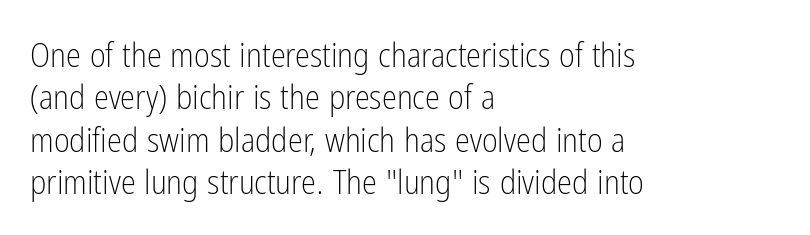
The image shows 34 px light, condensed sans-serif type, upright; set left-aligned, normal line spacing (1.25x), normal letter spacing, not underlined; low stroke contrast and a medium x-height.
